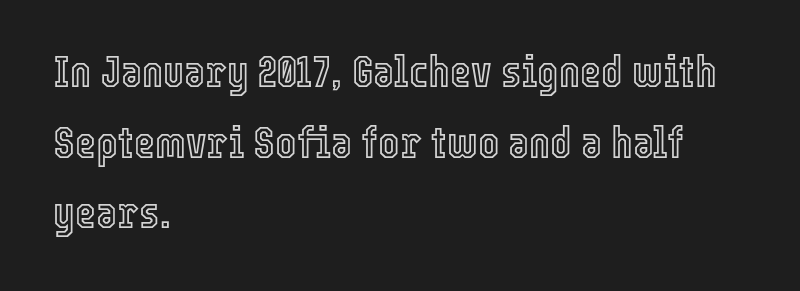
The image shows 45 px condensed type, upright; set left-aligned, normal line spacing (1.57x), normal letter spacing, not underlined; a medium x-height.
